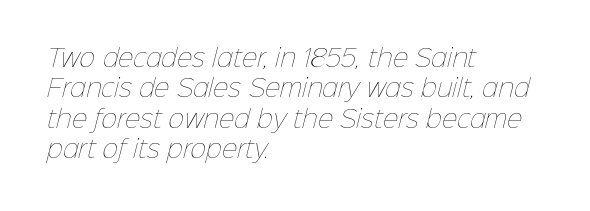
{"bold": "no", "underline": "no", "align": "left", "line_spacing": "normal", "line_spacing_ratio": 1.27, "letter_spacing": "normal", "letter_spacing_em": 0.0, "glyph_px": 24}
